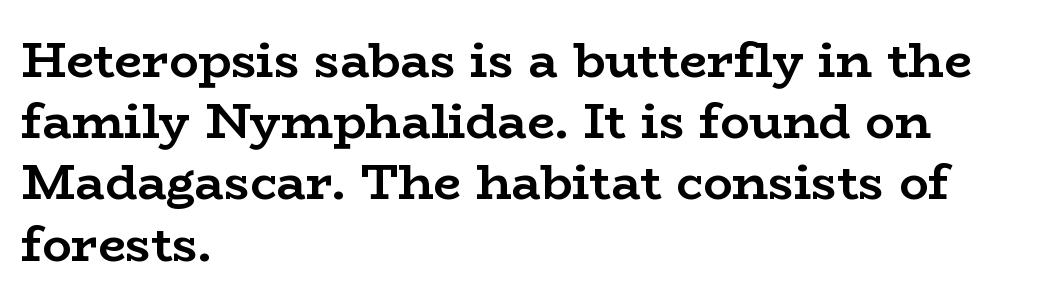
Q: Is the text bold? A: Yes.
Q: Is the text italic (slanted)? A: No, it is upright.
Q: Is the typeface a serif or a sans-serif typeface? A: Serif.
Q: Is the text underlined? A: No.
Q: How is the paragraph aligned? A: Left-aligned.
Q: Is the spacing between letters normal or unusually wide? A: Normal.
Q: Is the spacing between lines tight, normal or loose? A: Normal.
Q: Width (condensed, normal, or wide)? A: Wide.
Q: Stroke contrast? A: Low.
Q: x-height? A: Medium.
Q: Monospaced? A: No.
